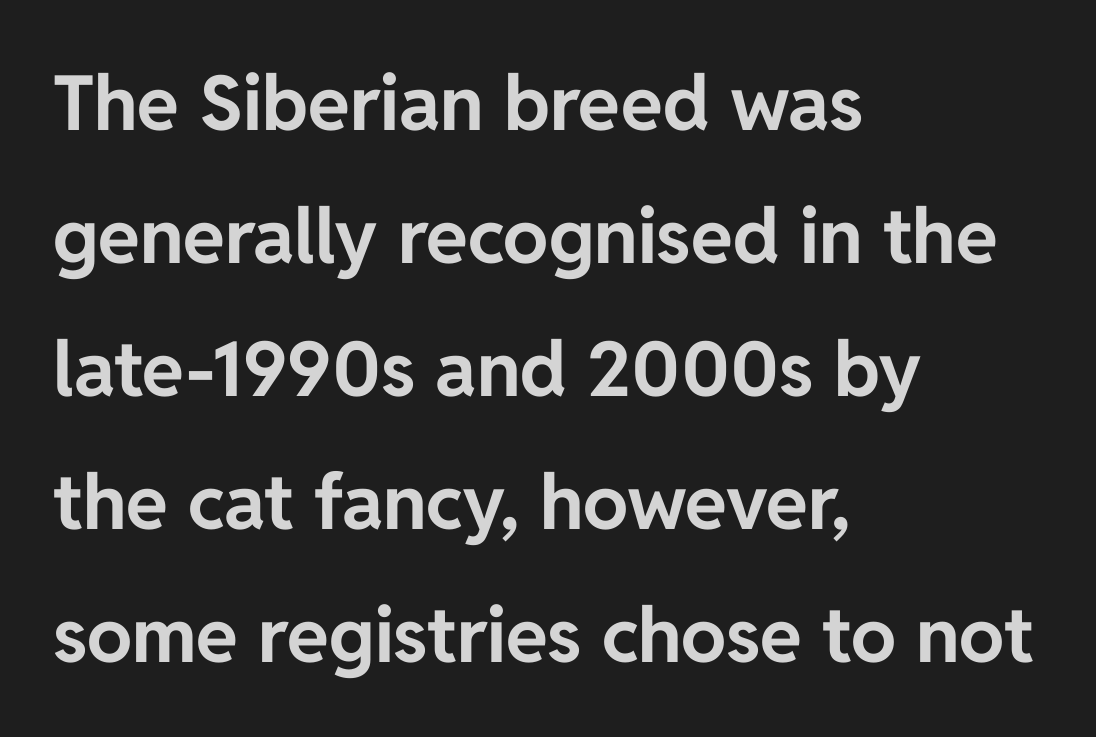
The image shows 76 px bold sans-serif type, upright; set left-aligned, line spacing 1.75x, normal letter spacing, not underlined; low stroke contrast and a medium x-height.
